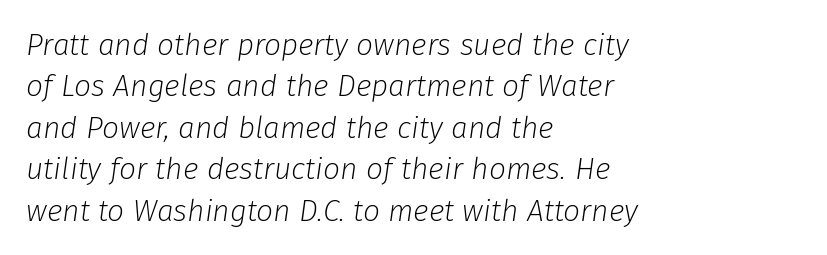
{"italic": "yes", "lean": "right", "slant_degrees": 8, "bold": "no", "weight": "light", "width": "normal", "stroke_contrast": "low", "x_height": "medium", "monospaced": "no", "underline": "no", "align": "left", "line_spacing": "normal", "line_spacing_ratio": 1.38, "letter_spacing": "normal", "letter_spacing_em": 0.0, "glyph_px": 30}
